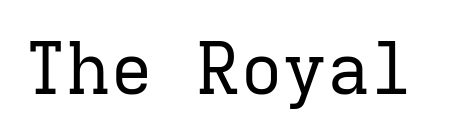
The image shows 72 px regular-weight serif type, upright, monospaced; set normal letter spacing, not underlined; low stroke contrast and a medium x-height.
